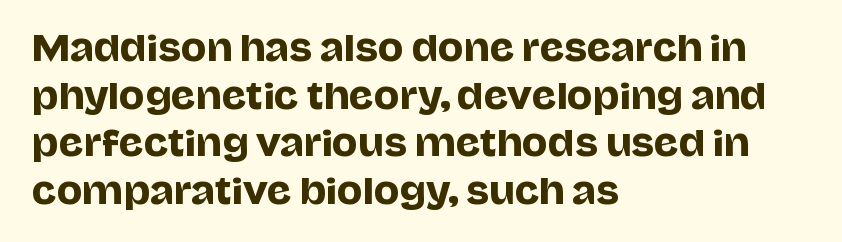
Q: Is the text italic (slanted)? A: No, it is upright.
Q: Is the typeface a serif or a sans-serif typeface? A: Sans-serif.
Q: Is the text underlined? A: No.
Q: How is the paragraph aligned? A: Left-aligned.
Q: Is the spacing between letters normal or unusually wide? A: Normal.
Q: Is the spacing between lines tight, normal or loose? A: Normal.
Q: Width (condensed, normal, or wide)? A: Normal.
Q: Stroke contrast? A: Low.
Q: x-height? A: Large.
Q: Monospaced? A: No.
